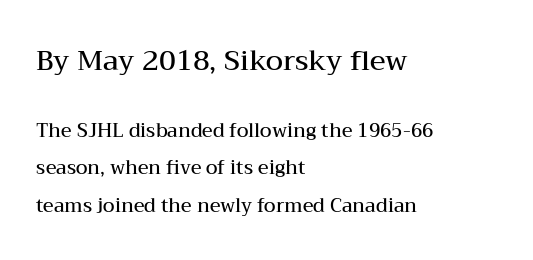
Spacing verdict: proportional, widths tailored to each character. Interline gaps are noticeably wide in this sample. The face used here is seriffed, in the tradition of book romans. The composition opens big and finishes small.
